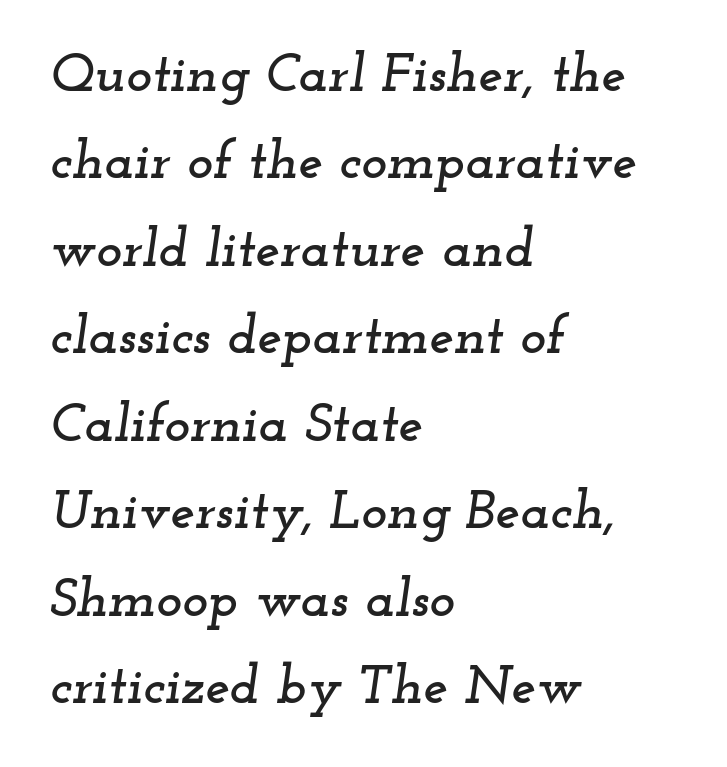
The image shows 55 px wide serif type, italic (leaning right); set left-aligned, normal line spacing (1.59x), normal letter spacing, not underlined; low stroke contrast and a small x-height.
